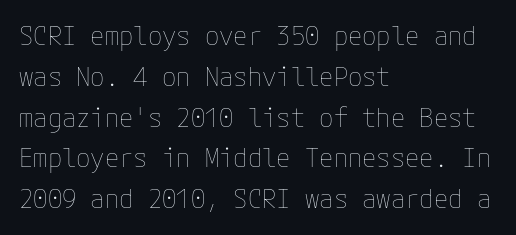
The image shows 26 px text type, upright; set left-aligned, normal line spacing (1.57x), normal letter spacing, not underlined.
